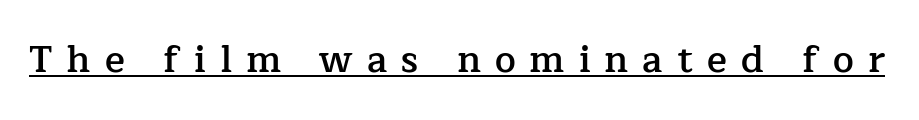
Caption: semibold face, moderately heavy strokes. The string is rendered with underlining switched on. Italic: no, the glyphs are upright roman. You can tell from the footed stems that serif type was used. Does extra space separate the letters? Yes, quite a lot of it. You could not count columns in this text — the font is proportionally spaced.
